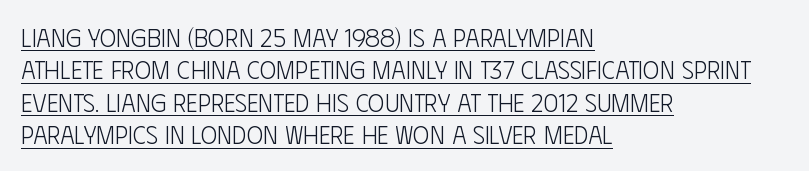
Q: Is the text bold? A: No.
Q: Is the text italic (slanted)? A: No, it is upright.
Q: Is the text underlined? A: Yes.
Q: How is the paragraph aligned? A: Left-aligned.
Q: Is the spacing between letters normal or unusually wide? A: Normal.
Q: Is the spacing between lines tight, normal or loose? A: Normal.
